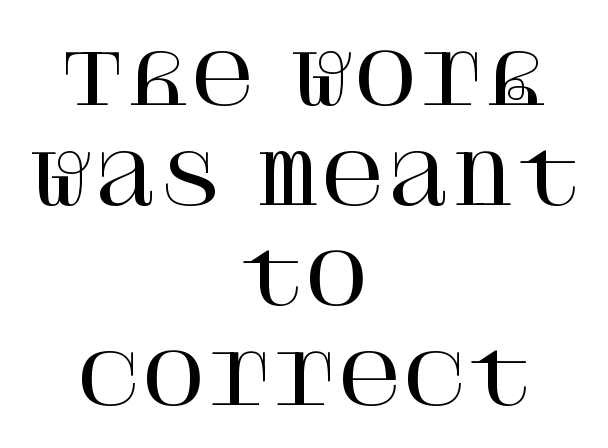
{"serif": "yes", "italic": "no", "width": "normal", "stroke_contrast": "high", "x_height": "large", "underline": "no", "align": "center", "line_spacing": "normal", "line_spacing_ratio": 1.43, "letter_spacing": "normal", "letter_spacing_em": 0.0, "glyph_px": 70}
